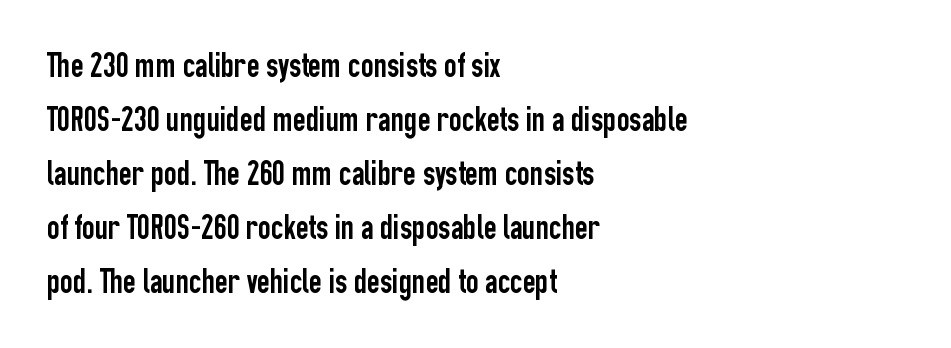
{"serif": "no", "italic": "no", "width": "condensed", "stroke_contrast": "low", "x_height": "medium", "monospaced": "no", "underline": "no", "align": "left", "line_spacing": "normal", "line_spacing_ratio": 1.54, "letter_spacing": "normal", "letter_spacing_em": 0.0, "glyph_px": 35}
